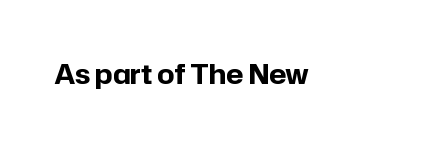
Q: Is the text bold? A: Yes.
Q: Is the text italic (slanted)? A: No, it is upright.
Q: Is the text underlined? A: No.
Q: Is the spacing between letters normal or unusually wide? A: Normal.
